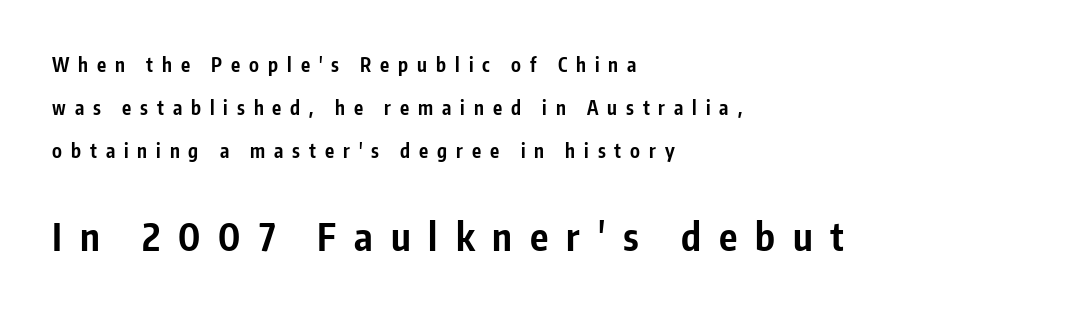
{"serif": "no", "italic": "no", "bold": "yes", "weight": "bold", "width": "condensed", "stroke_contrast": "low", "x_height": "medium", "monospaced": "no", "underline": "no", "align": "left", "line_spacing": "loose", "line_spacing_ratio": 2.26, "letter_spacing": "wide", "letter_spacing_em": 0.47, "larger_block": "second", "size_ratio": 2.0, "glyph_px": 38}
